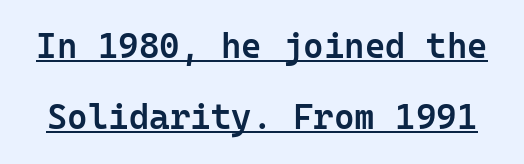
{"serif": "no", "italic": "no", "bold": "semi", "weight": "semibold", "width": "normal", "stroke_contrast": "low", "x_height": "medium", "monospaced": "yes", "underline": "yes", "line_spacing": "loose", "line_spacing_ratio": 2.04, "letter_spacing": "normal", "letter_spacing_em": 0.0, "glyph_px": 35}
